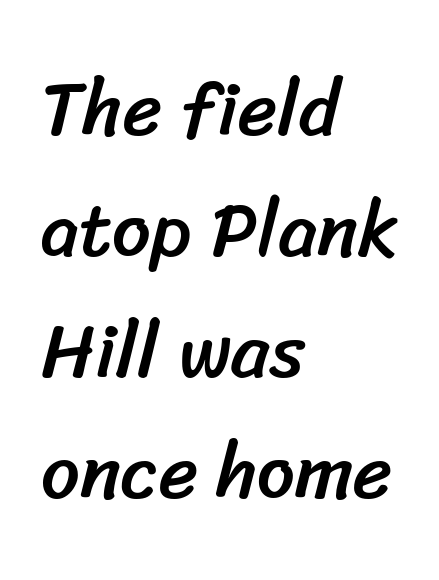
The typeface chosen for these lines omits serifs. These lines are rendered in a variable-pitch font. The letterforms sit shoulder to shoulder at normal distance. The passage shown is not underscored anywhere. In CSS terms this would be text-align: left. Regarding leading, the lines here are spaced in the standard way.
